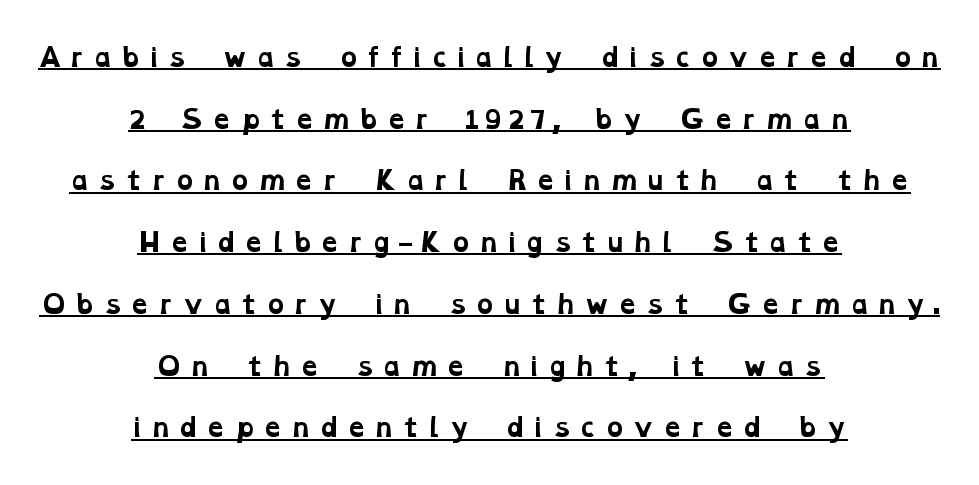
Q: Is the text bold? A: Yes.
Q: Is the text underlined? A: Yes.
Q: How is the paragraph aligned? A: Centered.
Q: Is the spacing between letters normal or unusually wide? A: Unusually wide.
Q: Is the spacing between lines tight, normal or loose? A: Loose.
